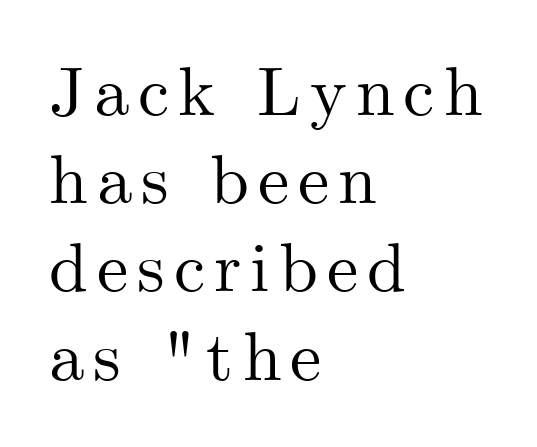
Q: Is the text italic (slanted)? A: No, it is upright.
Q: Is the typeface a serif or a sans-serif typeface? A: Serif.
Q: Is the text underlined? A: No.
Q: How is the paragraph aligned? A: Left-aligned.
Q: Is the spacing between lines tight, normal or loose? A: Normal.
Q: Width (condensed, normal, or wide)? A: Normal.
Q: Stroke contrast? A: Medium.
Q: x-height? A: Small.
Q: Monospaced? A: No.
